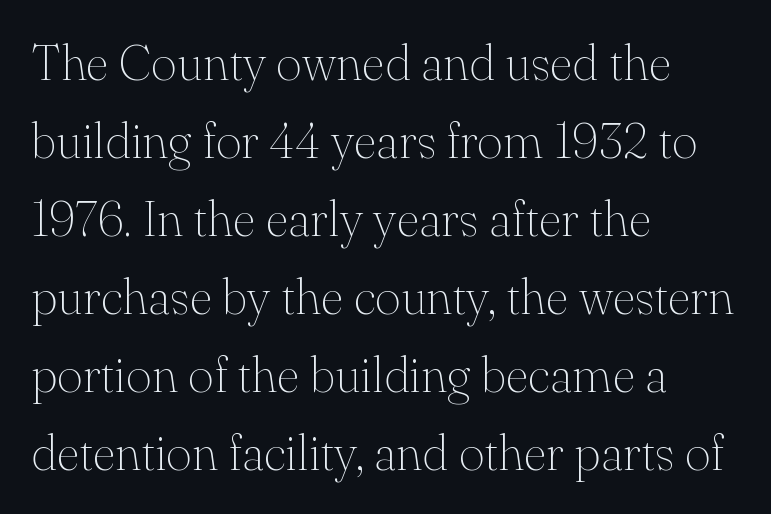
Each new line begins a customary step beneath the previous one. Note the varied advance widths — an 'i' is clearly narrower than an 'm'. Style check: upright. Weight: regular or lighter.
